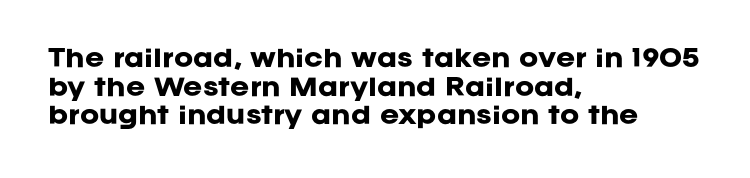
Every character sits straight up, as roman type does. Stroke thickness is high; the sample reads as a true bold. Inter-character spacing is left at the font's built-in metrics. Casual observation: everything's shoved over to the left. The specimen omits any rule beneath the text block's lines.
